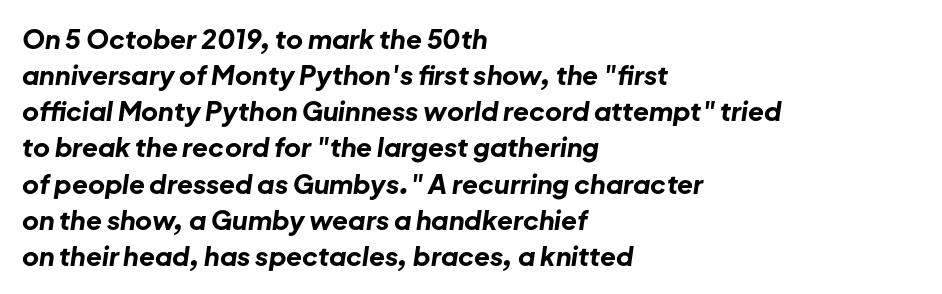
{"italic": "yes", "lean": "right", "slant_degrees": 8, "bold": "yes", "underline": "no", "align": "left", "line_spacing": "normal", "line_spacing_ratio": 1.39, "letter_spacing": "normal", "letter_spacing_em": 0.0, "glyph_px": 26}
